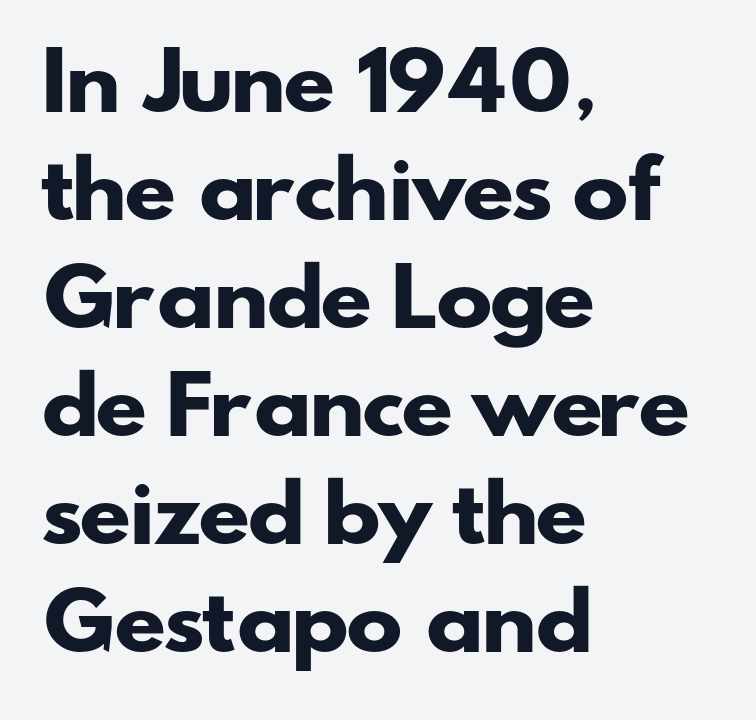
Q: Is the text bold? A: Yes.
Q: Is the typeface a serif or a sans-serif typeface? A: Sans-serif.
Q: Is the text underlined? A: No.
Q: How is the paragraph aligned? A: Left-aligned.
Q: Is the spacing between letters normal or unusually wide? A: Normal.
Q: Is the spacing between lines tight, normal or loose? A: Normal.
Q: Width (condensed, normal, or wide)? A: Wide.
Q: Stroke contrast? A: Low.
Q: x-height? A: Small.
Q: Monospaced? A: No.
